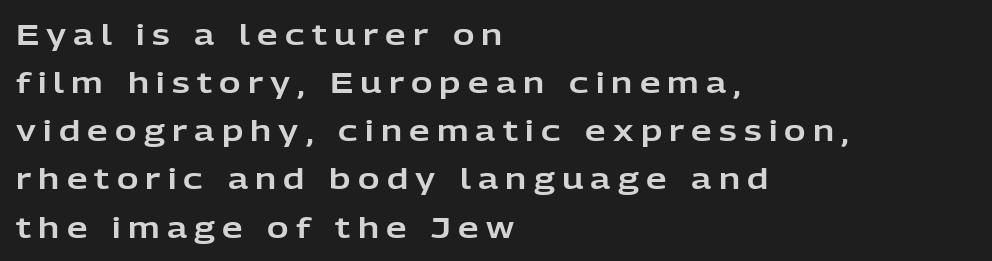
{"serif": "no", "italic": "no", "width": "normal", "stroke_contrast": "low", "x_height": "medium", "monospaced": "no", "underline": "no", "align": "left", "line_spacing": "normal", "line_spacing_ratio": 1.66, "letter_spacing": "wide", "letter_spacing_em": 0.25, "glyph_px": 29}
